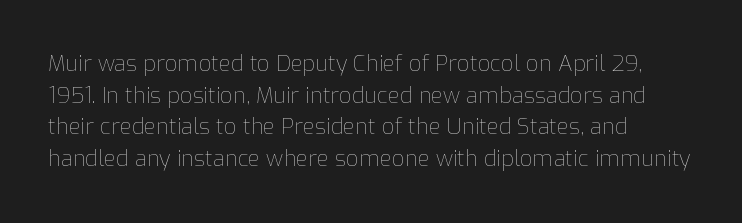
{"italic": "no", "bold": "no", "underline": "no", "align": "left", "line_spacing": "normal", "line_spacing_ratio": 1.44, "letter_spacing": "normal", "letter_spacing_em": 0.0, "glyph_px": 22}
